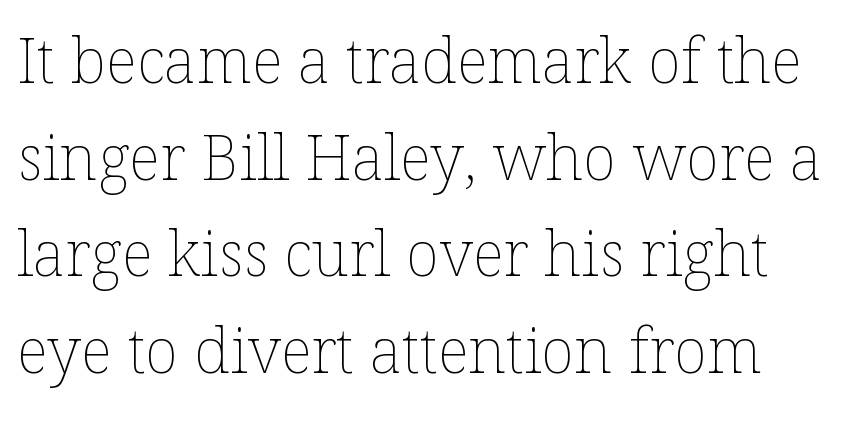
The image shows 62 px thin type, upright; set normal line spacing (1.56x), normal letter spacing, not underlined; low stroke contrast and a medium x-height.
